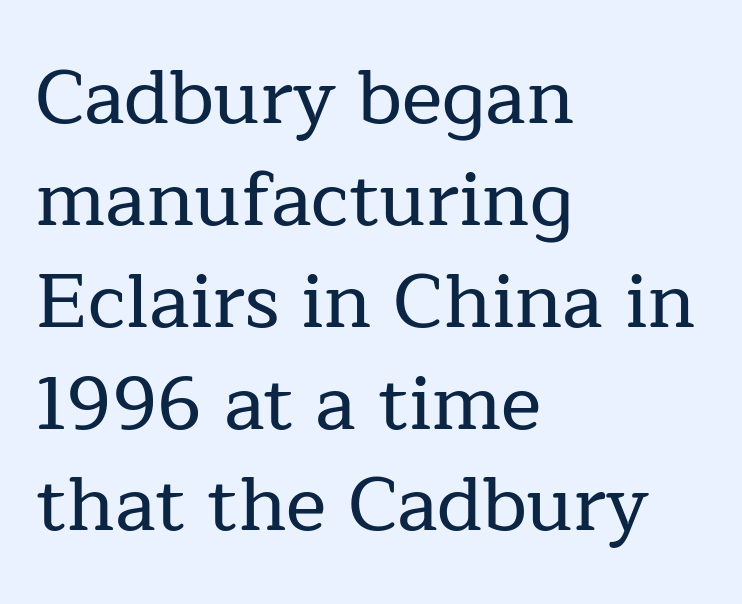
Inter-character spacing is left at the font's built-in metrics. Spacing verdict: proportional, widths tailored to each character. Just letters on the line, the space beneath them empty. Are there feet on the stems? There are — it's a serif. Alignment: flush left.
